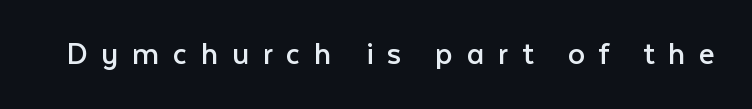
Serif or sans? Sans — the stroke terminals are bare. This sample uses expanded letter spacing, leaving extra air between glyphs. Words float on clear page, feet unadorned. Do the letters lean? They stand straight. Weight class: somewhere from thin through regular. You could not count columns in this text — the font is proportionally spaced.
